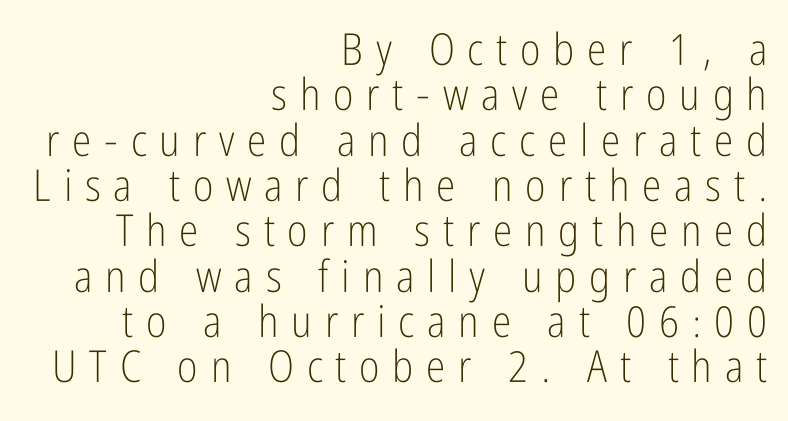
Heaviness? Minimal to ordinary, like unemphasized prose. The block of text is dense from top to bottom, with scant space between rows. Is this a fixed-width face? No — the glyphs have proportional, varying widths. Characters remain perfectly vertical along every line. The letterforms stand isolated, each surrounded by extra space.
